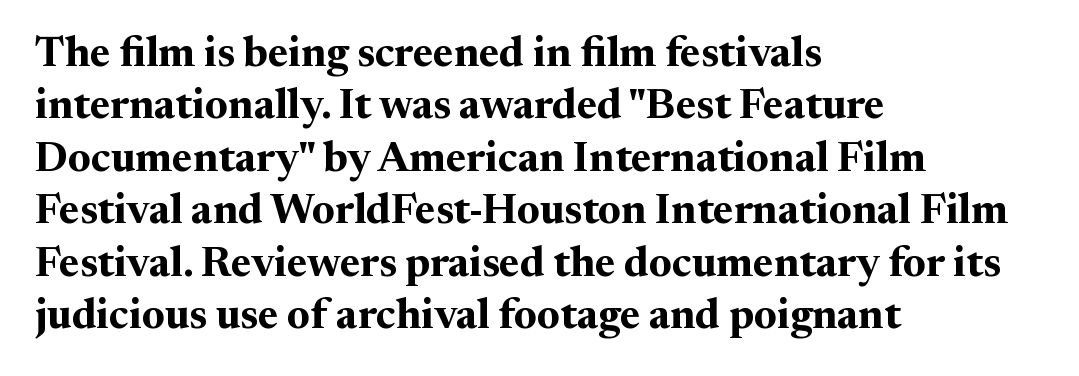
The image shows 42 px bold serif type, upright; set left-aligned, normal line spacing (1.25x), normal letter spacing, not underlined; medium stroke contrast and a medium x-height.
